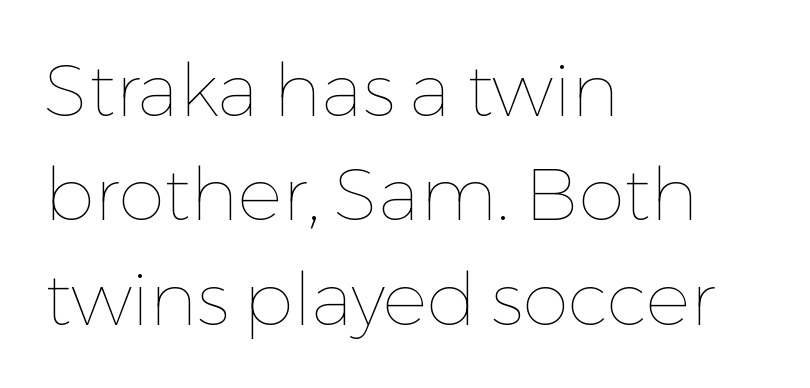
Q: Is the text bold? A: No.
Q: Is the text italic (slanted)? A: No, it is upright.
Q: Is the text underlined? A: No.
Q: How is the paragraph aligned? A: Left-aligned.
Q: Is the spacing between letters normal or unusually wide? A: Normal.
Q: Is the spacing between lines tight, normal or loose? A: Normal.
Q: Width (condensed, normal, or wide)? A: Normal.
Q: Stroke contrast? A: Low.
Q: x-height? A: Medium.
Q: Monospaced? A: No.
